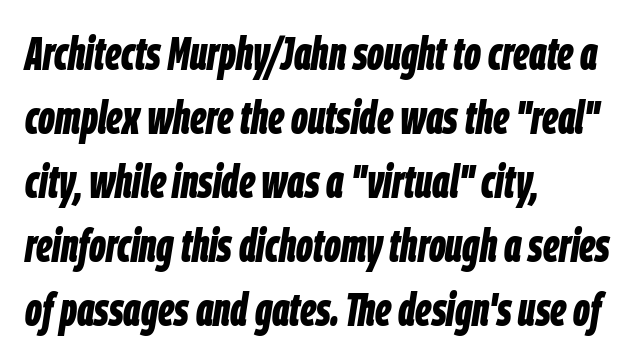
Lines of text with bare space underneath. The letters advance in unequal steps, a hallmark of proportional type. The lettering tilts uniformly, giving the passage an italic look. Left-aligned paragraph, ragged on the right. In terms of weight, the rendering is a true, heavy bold. Here the glyphs are tracked normally, forming tight word shapes.
